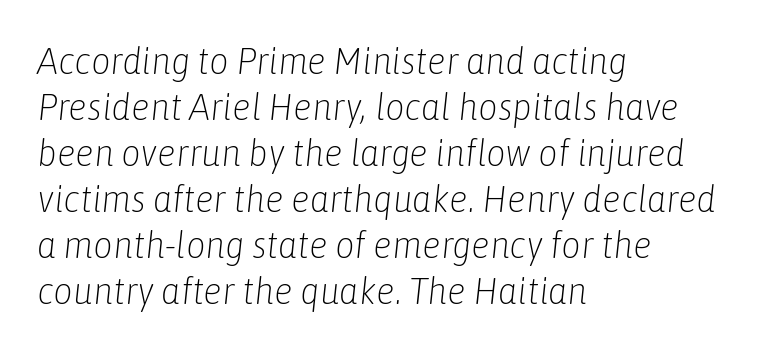
{"italic": "yes", "lean": "right", "slant_degrees": 6, "bold": "no", "weight": "light", "width": "condensed", "stroke_contrast": "low", "x_height": "medium", "monospaced": "no", "underline": "no", "align": "left", "line_spacing_ratio": 1.21, "letter_spacing": "normal", "letter_spacing_em": 0.0, "glyph_px": 38}
